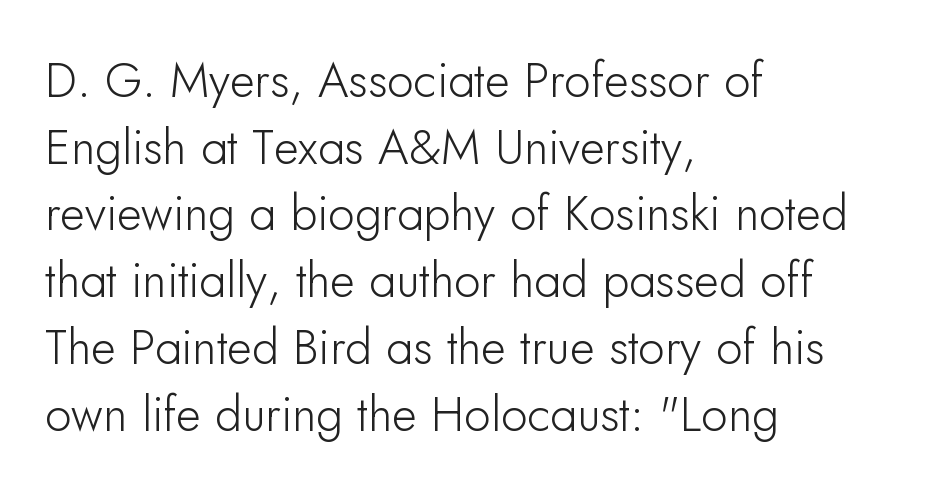
The image shows 48 px sans-serif type, upright; set left-aligned, normal line spacing (1.39x), normal letter spacing, not underlined; low stroke contrast and a small x-height.
